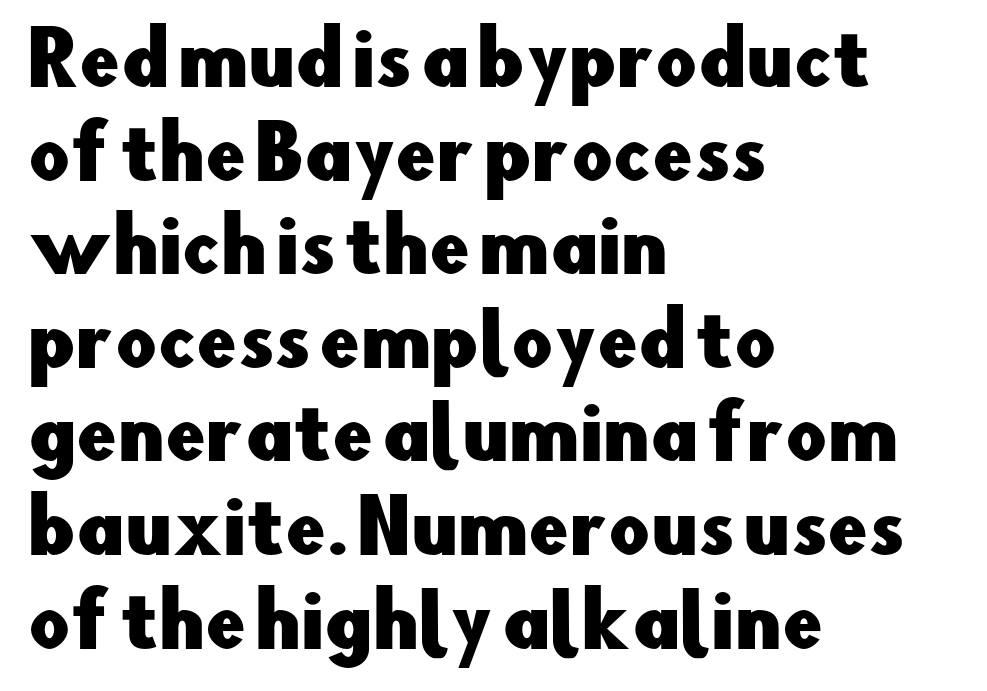
The face used here is proportionally spaced, like ordinary book or web type. The gaps between neighbouring characters are ordinary and unremarkable. Regular leading. Classification — sans serif.
